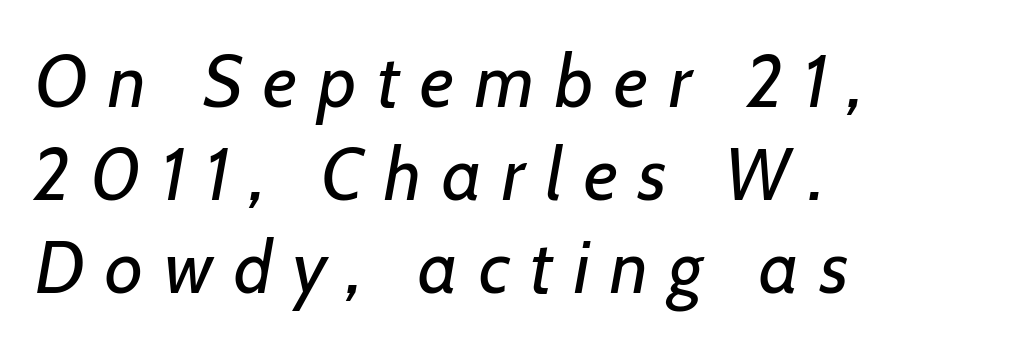
The image shows 74 px regular-weight type, italic (leaning right); set left-aligned, normal line spacing (1.26x), unusually wide letter spacing (+0.28 em), not underlined; low stroke contrast and a medium x-height.
